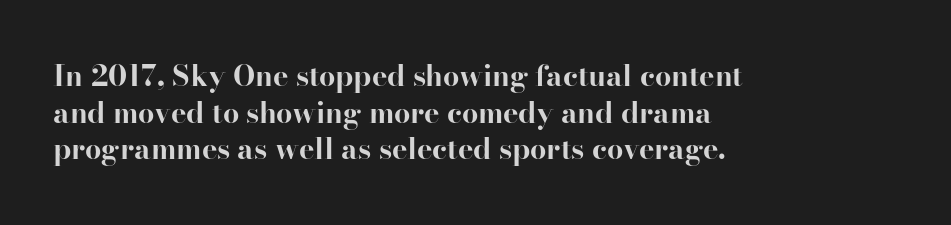
Q: Is the text bold? A: Yes.
Q: Is the text italic (slanted)? A: No, it is upright.
Q: Is the typeface a serif or a sans-serif typeface? A: Serif.
Q: Is the text underlined? A: No.
Q: How is the paragraph aligned? A: Left-aligned.
Q: Is the spacing between letters normal or unusually wide? A: Normal.
Q: Is the spacing between lines tight, normal or loose? A: Normal.
Q: Width (condensed, normal, or wide)? A: Normal.
Q: Stroke contrast? A: High.
Q: x-height? A: Small.
Q: Monospaced? A: No.
